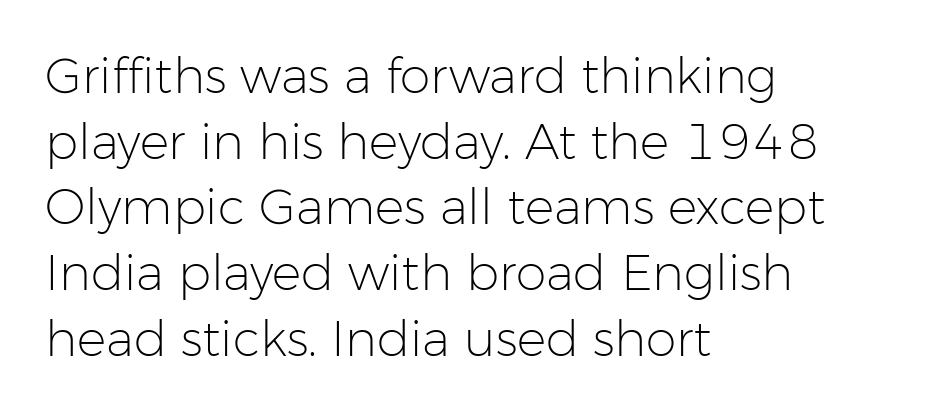
Q: Is the text bold? A: No.
Q: Is the text italic (slanted)? A: No, it is upright.
Q: Is the typeface a serif or a sans-serif typeface? A: Sans-serif.
Q: Is the text underlined? A: No.
Q: How is the paragraph aligned? A: Left-aligned.
Q: Is the spacing between letters normal or unusually wide? A: Normal.
Q: Is the spacing between lines tight, normal or loose? A: Normal.
Q: Width (condensed, normal, or wide)? A: Normal.
Q: Stroke contrast? A: Low.
Q: x-height? A: Medium.
Q: Monospaced? A: No.
